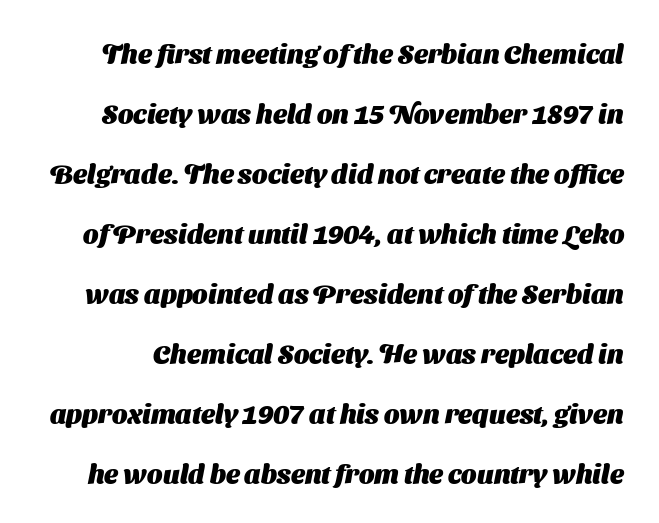
{"bold": "yes", "underline": "no", "line_spacing": "loose", "line_spacing_ratio": 2.22, "letter_spacing": "normal", "letter_spacing_em": 0.0, "glyph_px": 27}
